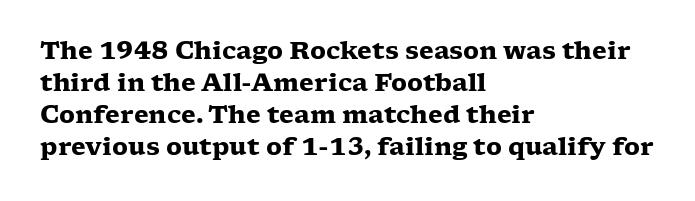
{"italic": "no", "bold": "yes", "underline": "no", "align": "left", "line_spacing": "normal", "line_spacing_ratio": 1.33, "letter_spacing": "normal", "letter_spacing_em": 0.0, "glyph_px": 24}
